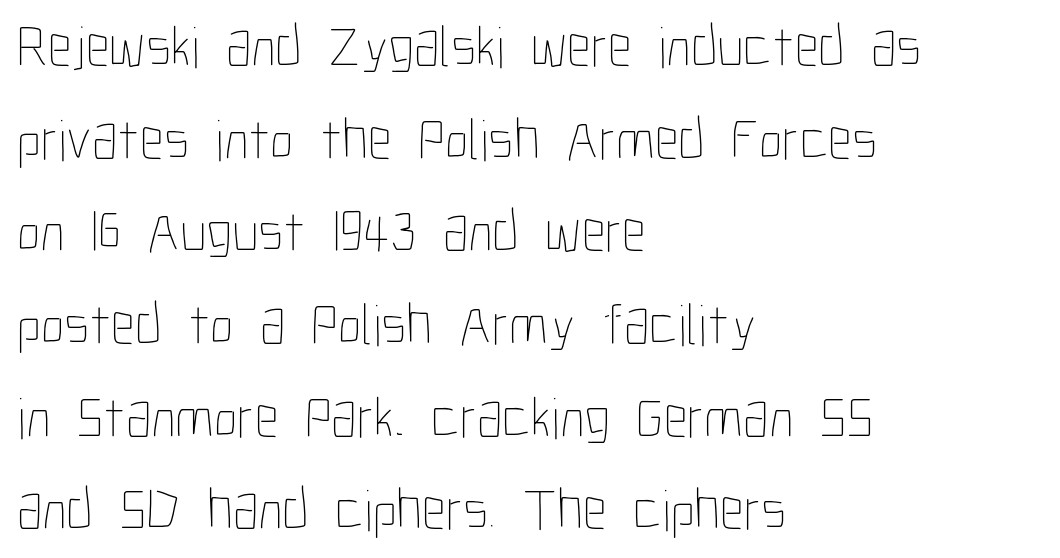
{"italic": "no", "bold": "no", "weight": "thin", "width": "condensed", "stroke_contrast": "low", "x_height": "medium", "monospaced": "no", "underline": "no", "align": "left", "line_spacing": "normal", "line_spacing_ratio": 1.57, "letter_spacing": "normal", "letter_spacing_em": 0.0, "glyph_px": 59}
